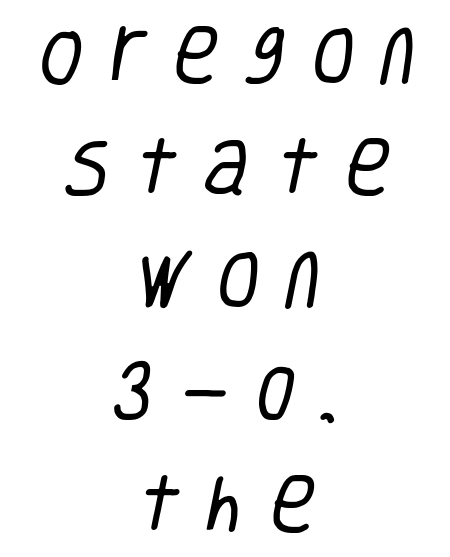
The image shows 63 px regular-weight, condensed sans-serif type; set centered, line spacing 1.78x, unusually wide letter spacing (+0.42 em), not underlined; low stroke contrast and a large x-height.
